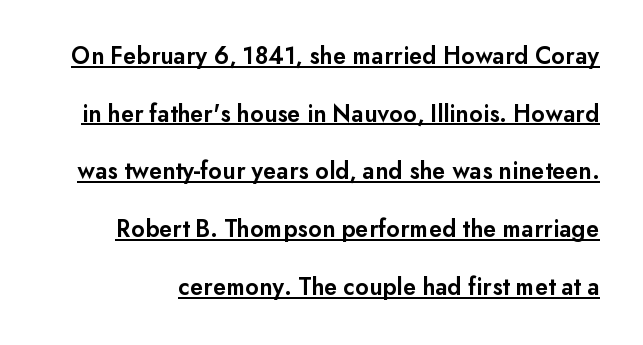
Q: Is the text bold? A: Semi-bold.
Q: Is the text italic (slanted)? A: No, it is upright.
Q: Is the text underlined? A: Yes.
Q: Is the spacing between letters normal or unusually wide? A: Normal.
Q: Is the spacing between lines tight, normal or loose? A: Loose.
